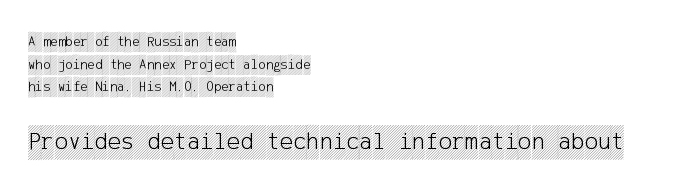
The image shows 25 px text type, upright; set left-aligned, normal line spacing (1.62x), normal letter spacing, not underlined; the second (bottom) block is 1.79x larger.
